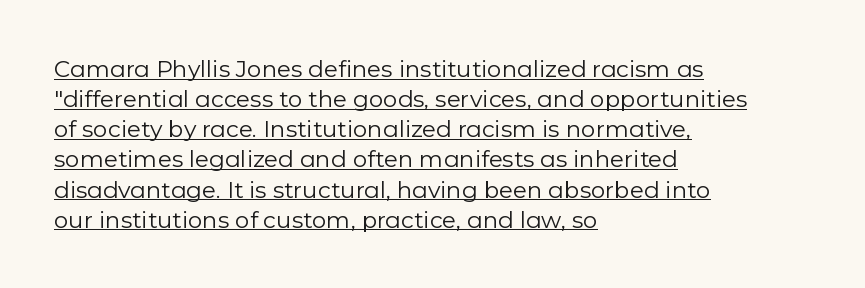
{"italic": "no", "bold": "no", "underline": "yes", "align": "left", "line_spacing": "normal", "line_spacing_ratio": 1.31, "letter_spacing": "normal", "letter_spacing_em": 0.0, "glyph_px": 23}
